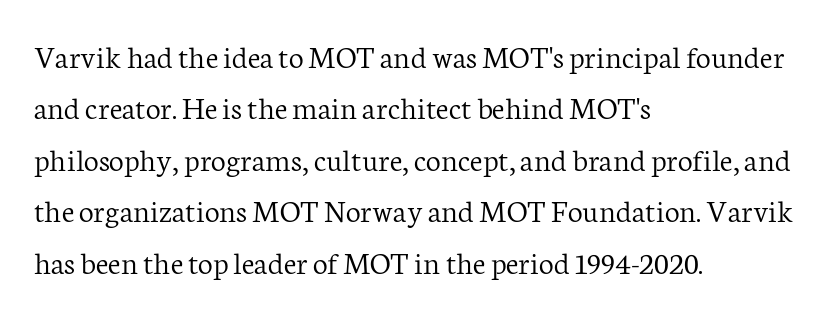
The image shows 33 px light serif type, upright; set left-aligned, normal line spacing (1.56x), normal letter spacing, not underlined; low stroke contrast and a medium x-height.
